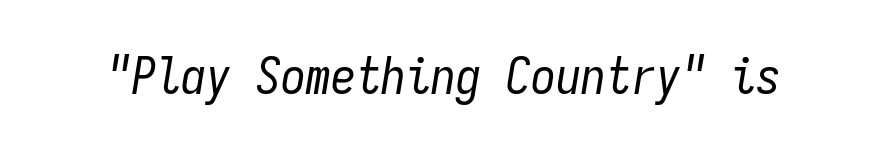
The image shows 50 px regular-weight, condensed type, italic (leaning right), monospaced; set normal letter spacing, not underlined; low stroke contrast and a medium x-height.
